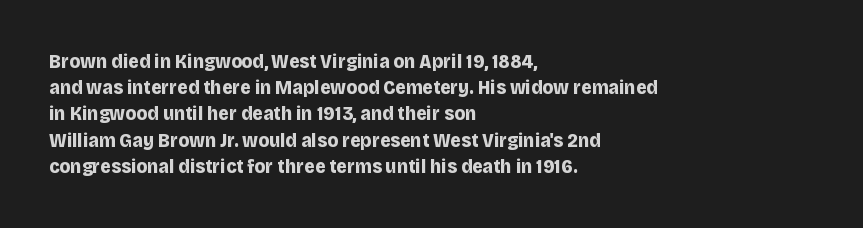
Q: Is the text bold? A: Yes.
Q: Is the text italic (slanted)? A: No, it is upright.
Q: Is the text underlined? A: No.
Q: How is the paragraph aligned? A: Left-aligned.
Q: Is the spacing between letters normal or unusually wide? A: Normal.
Q: Is the spacing between lines tight, normal or loose? A: Normal.
